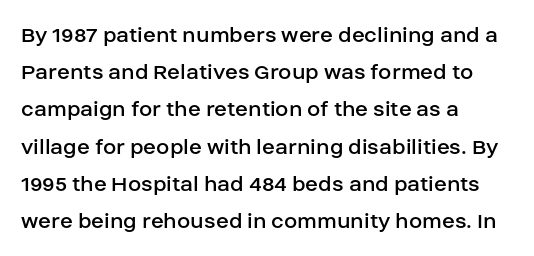
The image shows 24 px text type, upright; set left-aligned, normal line spacing (1.55x), normal letter spacing, not underlined.
